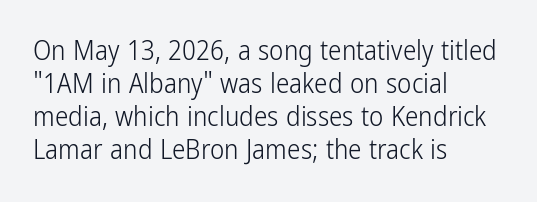
The type sits square on the baseline with zero lean. All the whitespace from short lines collects on the right. Students, note that the glyphs here touch the page at normal intervals. Weight class: somewhere from thin through regular. The foot of each line stays bare and open.
